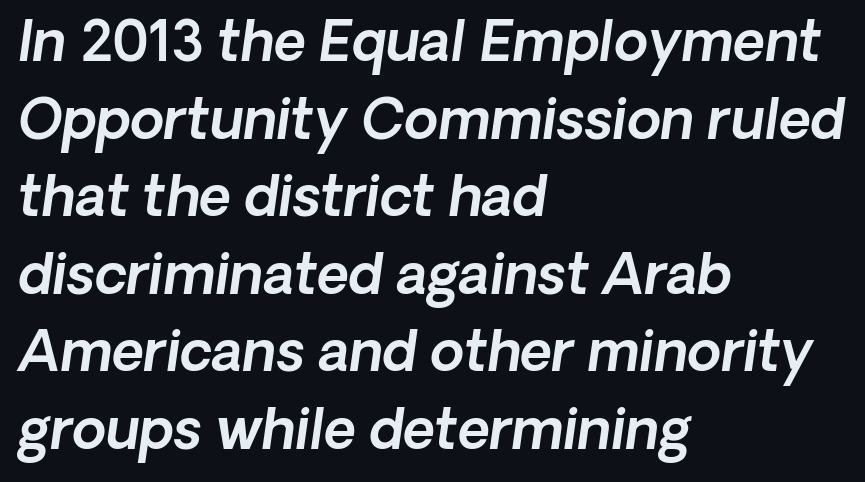
The image shows 55 px sans-serif type; set left-aligned, normal line spacing (1.41x), normal letter spacing, not underlined; a medium x-height.
